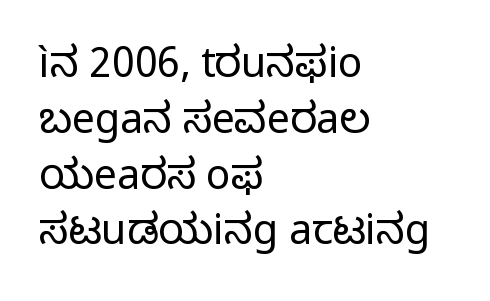
{"serif": "no", "italic": "no", "bold": "no", "weight": "regular", "width": "normal", "stroke_contrast": "low", "x_height": "medium", "monospaced": "no", "underline": "no", "align": "left", "line_spacing": "normal", "line_spacing_ratio": 1.36, "letter_spacing": "normal", "letter_spacing_em": 0.0, "glyph_px": 41}
